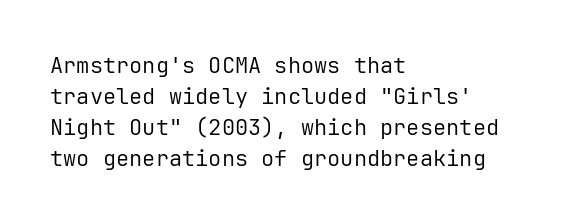
The words here are not underlined. Default kerning and tracking; the words read as compact shapes. The paragraph shown leans on its left margin. Posture: straight, roman, zero tilt. Vertical stems look standard width or narrower in stroke. Vertical spacing — default.
